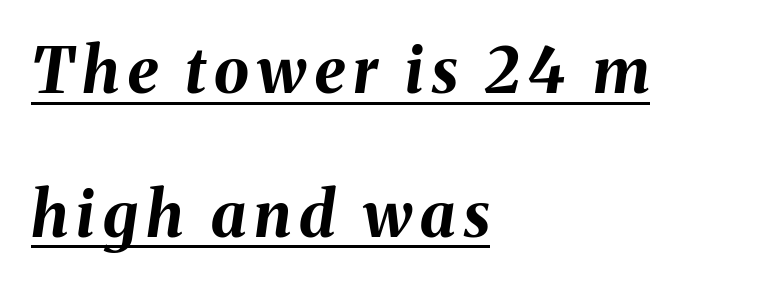
The space between consecutive lines is lavish. Designer's note — italics engaged. This is heavy type, rendered in bold. Teacher's note: observe the even left margin — that is flush-left alignment. The rendering uses natural spacing where letterforms have individual widths.
